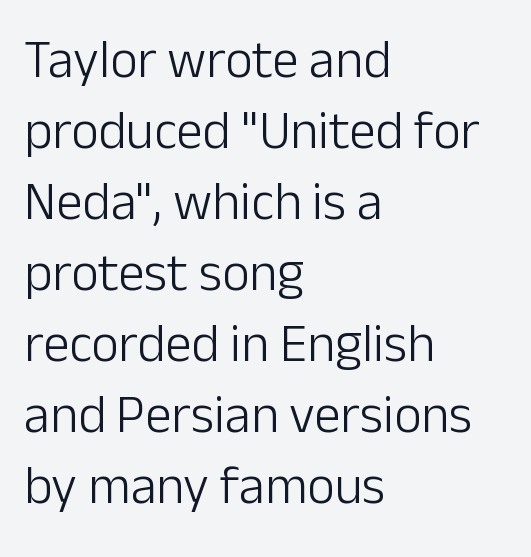
Q: Is the text bold? A: No.
Q: Is the text italic (slanted)? A: No, it is upright.
Q: Is the typeface a serif or a sans-serif typeface? A: Sans-serif.
Q: Is the text underlined? A: No.
Q: How is the paragraph aligned? A: Left-aligned.
Q: Is the spacing between letters normal or unusually wide? A: Normal.
Q: Is the spacing between lines tight, normal or loose? A: Normal.
Q: Width (condensed, normal, or wide)? A: Normal.
Q: Stroke contrast? A: Low.
Q: x-height? A: Medium.
Q: Monospaced? A: No.
